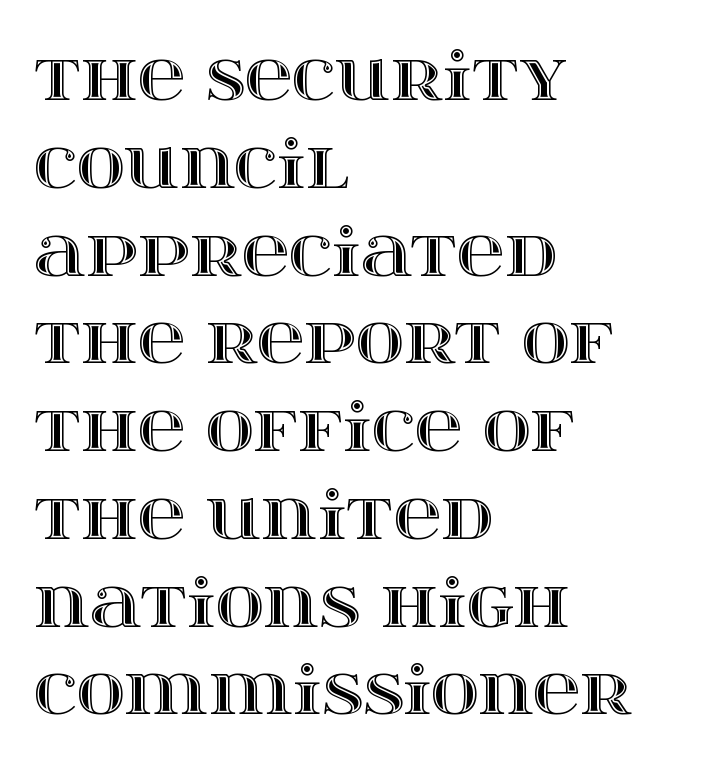
{"italic": "no", "width": "wide", "x_height": "large", "monospaced": "no", "underline": "no", "align": "left", "line_spacing": "normal", "line_spacing_ratio": 1.33, "letter_spacing": "normal", "letter_spacing_em": 0.0, "glyph_px": 66}
